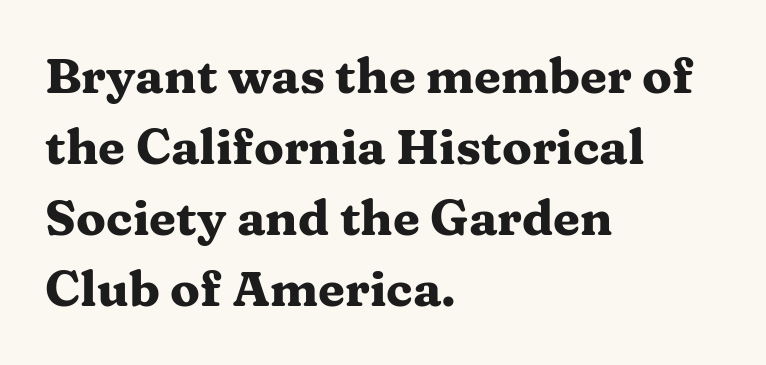
Q: Is the text bold? A: Yes.
Q: Is the text italic (slanted)? A: No, it is upright.
Q: Is the typeface a serif or a sans-serif typeface? A: Serif.
Q: Is the text underlined? A: No.
Q: How is the paragraph aligned? A: Left-aligned.
Q: Is the spacing between letters normal or unusually wide? A: Normal.
Q: Is the spacing between lines tight, normal or loose? A: Normal.
Q: Width (condensed, normal, or wide)? A: Wide.
Q: Stroke contrast? A: Medium.
Q: x-height? A: Medium.
Q: Monospaced? A: No.
